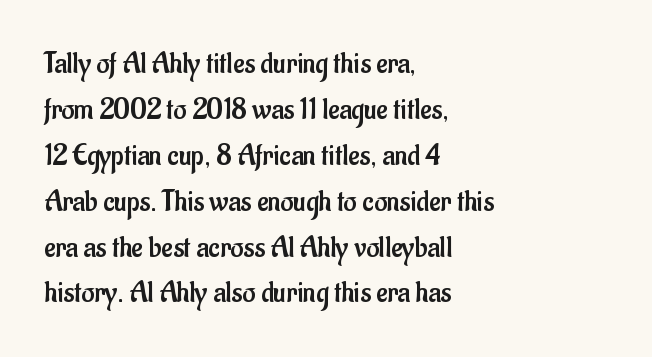
The image shows 31 px regular-weight, condensed sans-serif type, upright; set left-aligned, normal line spacing (1.48x), normal letter spacing, not underlined; low stroke contrast and a small x-height.
